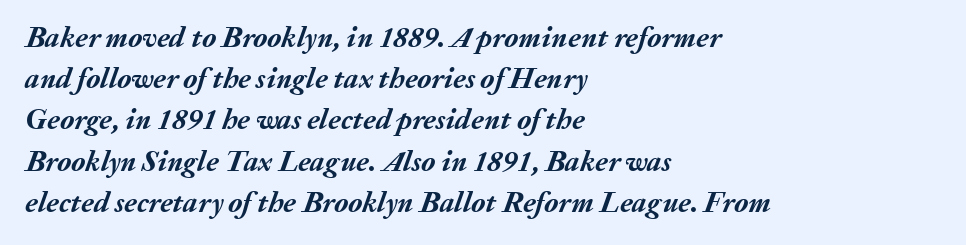
{"italic": "yes", "lean": "right", "slant_degrees": 20, "bold": "yes", "weight": "semibold", "width": "normal", "stroke_contrast": "medium", "x_height": "medium", "monospaced": "no", "underline": "no", "align": "left", "line_spacing": "normal", "line_spacing_ratio": 1.42, "letter_spacing": "normal", "letter_spacing_em": 0.0, "glyph_px": 29}
